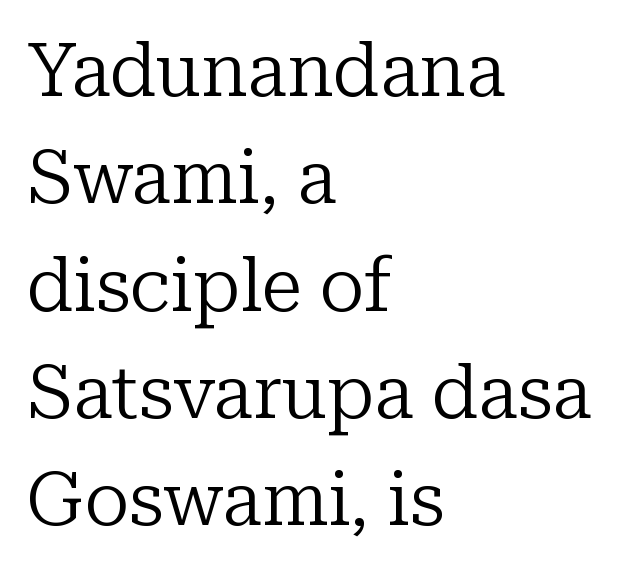
The image shows 74 px regular-weight serif type, upright; set left-aligned, normal line spacing (1.45x), normal letter spacing, not underlined; low stroke contrast and a medium x-height.
